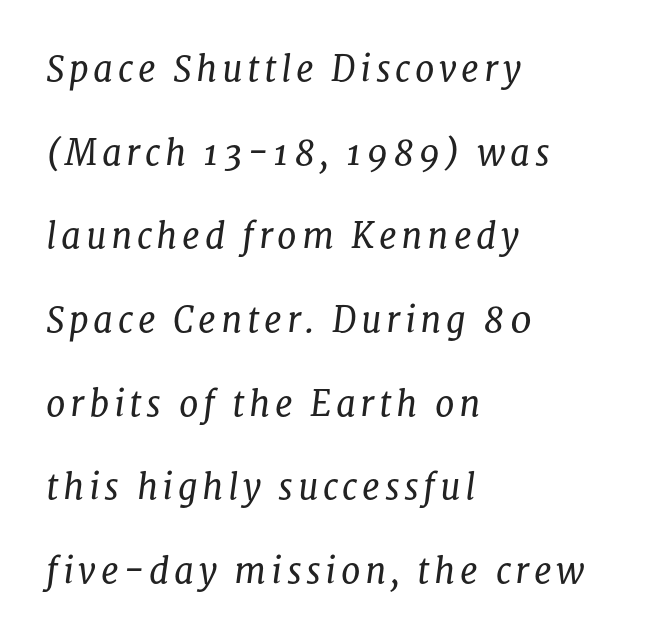
Q: Is the text bold? A: No.
Q: Is the text italic (slanted)? A: Yes, it leans right by about 8 degrees.
Q: Is the typeface a serif or a sans-serif typeface? A: Serif.
Q: Is the text underlined? A: No.
Q: How is the paragraph aligned? A: Left-aligned.
Q: Is the spacing between lines tight, normal or loose? A: Loose.
Q: Width (condensed, normal, or wide)? A: Normal.
Q: Stroke contrast? A: Low.
Q: x-height? A: Medium.
Q: Monospaced? A: No.
